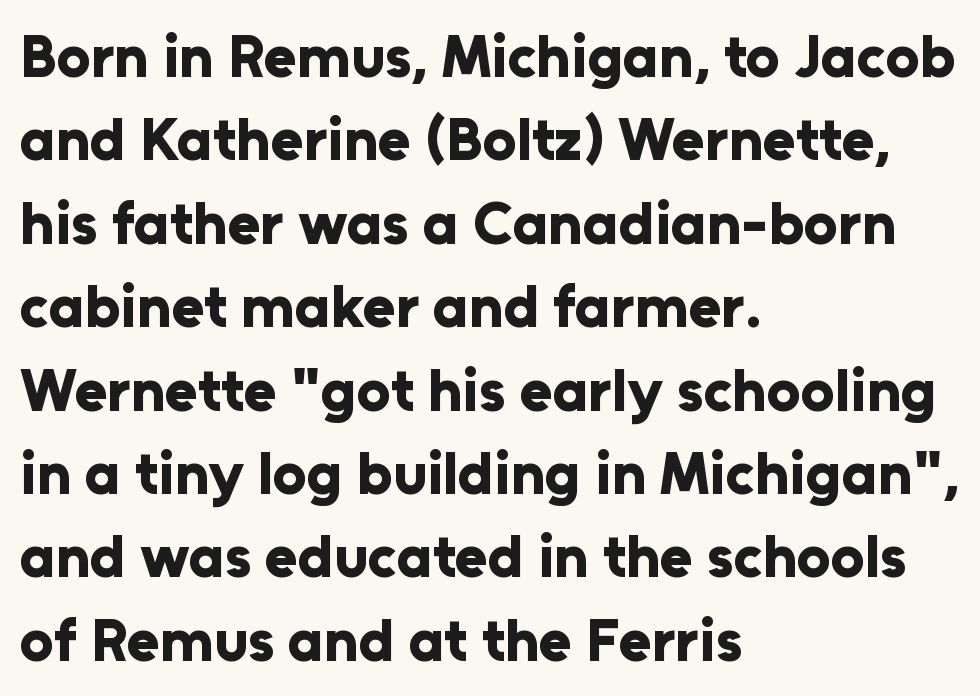
Observe the ordinary spacing: letters are neighbours, not strangers. The designer left line spacing at the default. I'd call this a sans setting — the letters go barefoot. Teacher's note: observe the even left margin — that is flush-left alignment. When letters stand straight like this, we call the style roman or upright. Is the type bold? Yes — the strokes are clearly thick and heavy.
